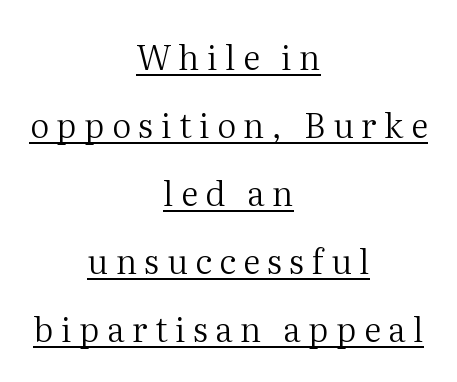
Old-style or modern, the face here clearly has serifs. Do the letters lean? They stand straight. These lines stack symmetrically, like a column narrowing and widening about its center. The passage shown is typed in a proportional face where columns would drift. Think standard paragraph weight, or any step lighter than that. Successive baselines arrive slowly, with a big drop between each.
